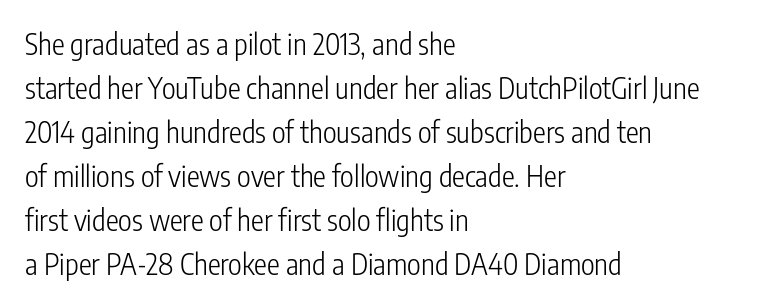
The paragraph shown leans on its left margin. The text was rendered using a sans face with plain stroke endings. Is the stroke heavy? The answer is a plain regular-or-lighter. Here the glyphs are tracked normally, forming tight word shapes. The strip under each line holds only bare page.
